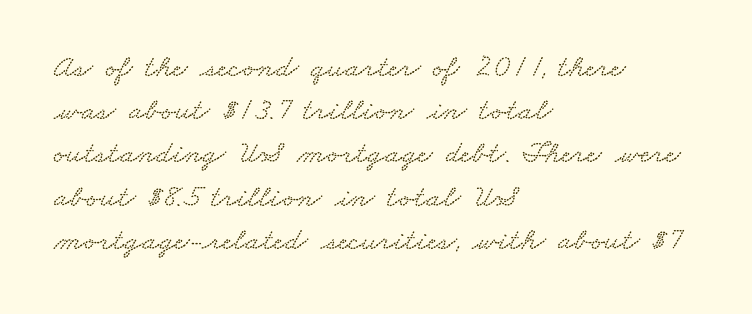
The image shows 32 px wide type; set left-aligned, normal line spacing (1.35x), normal letter spacing, not underlined; low stroke contrast and a small x-height.
